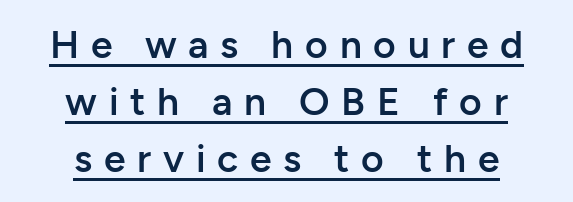
The image shows 39 px semibold sans-serif type, upright; set centered, normal line spacing (1.46x), unusually wide letter spacing (+0.3 em), underlined; low stroke contrast and a medium x-height.
